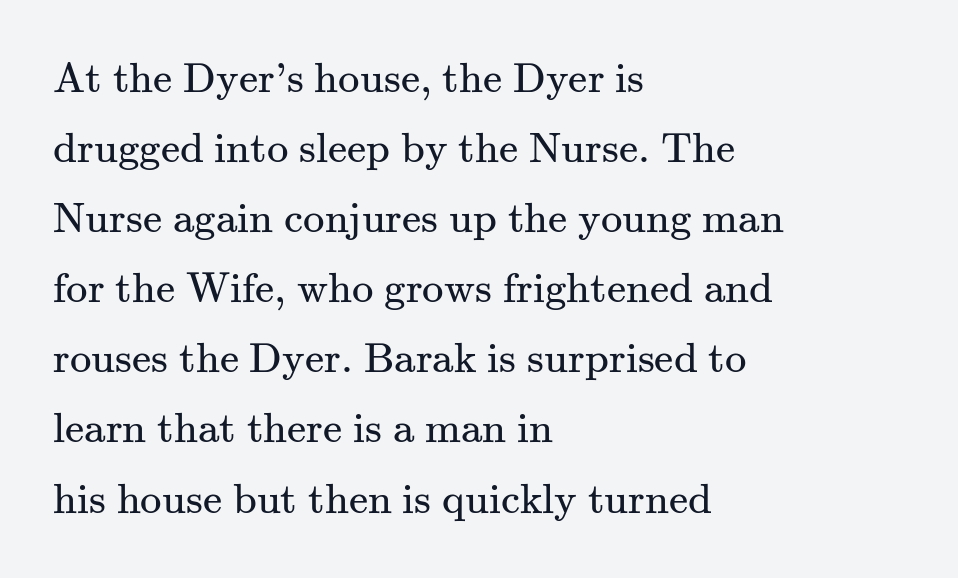
{"serif": "yes", "italic": "no", "bold": "no", "weight": "regular", "width": "normal", "stroke_contrast": "medium", "x_height": "small", "monospaced": "no", "underline": "no", "align": "left", "line_spacing": "normal", "line_spacing_ratio": 1.63, "letter_spacing": "normal", "letter_spacing_em": 0.0, "glyph_px": 43}
